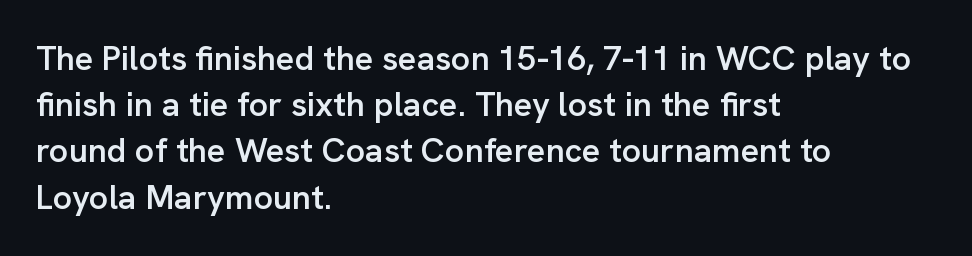
Proportional: the letters do not fall into vertical columns. Is the block centered? No — it sits flush against the left margin. This sample uses an upright cut, with every glyph sitting square on the baseline. This block has exactly the height ordinary leading produces. The baseline area is clear.
